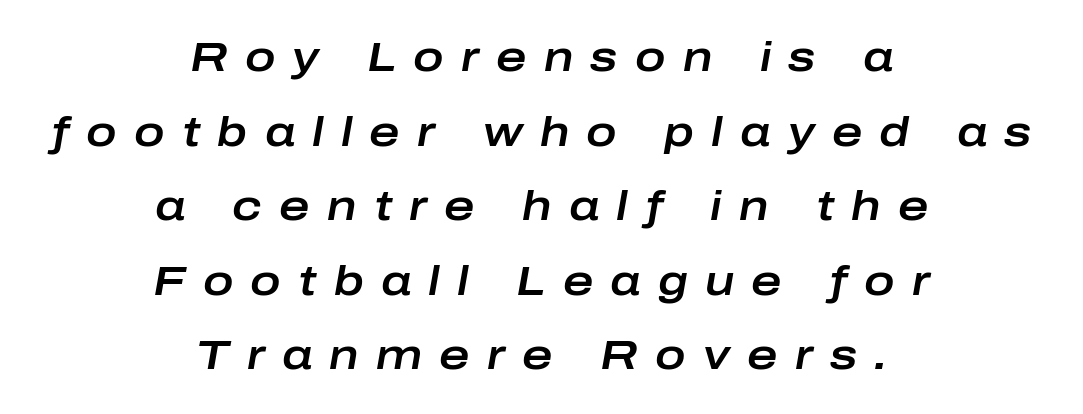
{"italic": "yes", "lean": "right", "slant_degrees": 10, "width": "wide", "stroke_contrast": "low", "x_height": "medium", "monospaced": "no", "underline": "no", "align": "center", "line_spacing_ratio": 1.82, "letter_spacing": "wide", "letter_spacing_em": 0.42, "glyph_px": 41}
